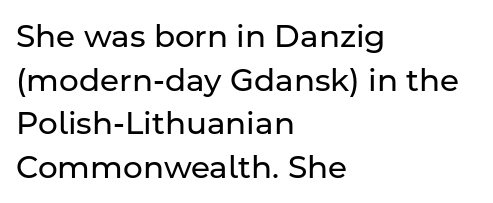
Q: Is the text bold? A: No.
Q: Is the text italic (slanted)? A: No, it is upright.
Q: Is the typeface a serif or a sans-serif typeface? A: Sans-serif.
Q: Is the text underlined? A: No.
Q: How is the paragraph aligned? A: Left-aligned.
Q: Is the spacing between letters normal or unusually wide? A: Normal.
Q: Is the spacing between lines tight, normal or loose? A: Normal.
Q: Width (condensed, normal, or wide)? A: Normal.
Q: Stroke contrast? A: Low.
Q: x-height? A: Medium.
Q: Monospaced? A: No.
